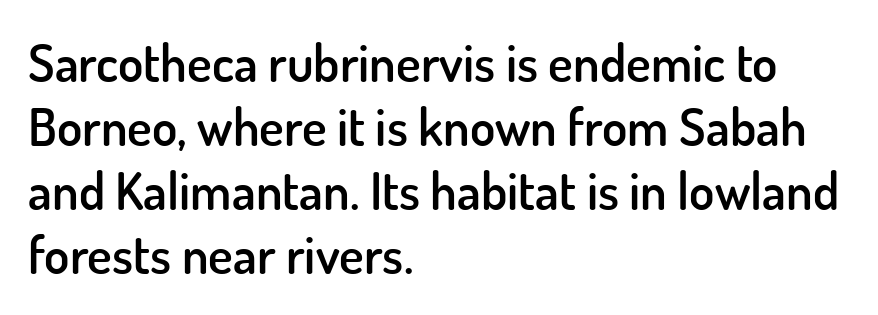
Q: Is the text bold? A: Semi-bold.
Q: Is the text italic (slanted)? A: No, it is upright.
Q: Is the typeface a serif or a sans-serif typeface? A: Sans-serif.
Q: Is the text underlined? A: No.
Q: How is the paragraph aligned? A: Left-aligned.
Q: Is the spacing between letters normal or unusually wide? A: Normal.
Q: Width (condensed, normal, or wide)? A: Normal.
Q: Stroke contrast? A: Low.
Q: x-height? A: Small.
Q: Monospaced? A: No.
